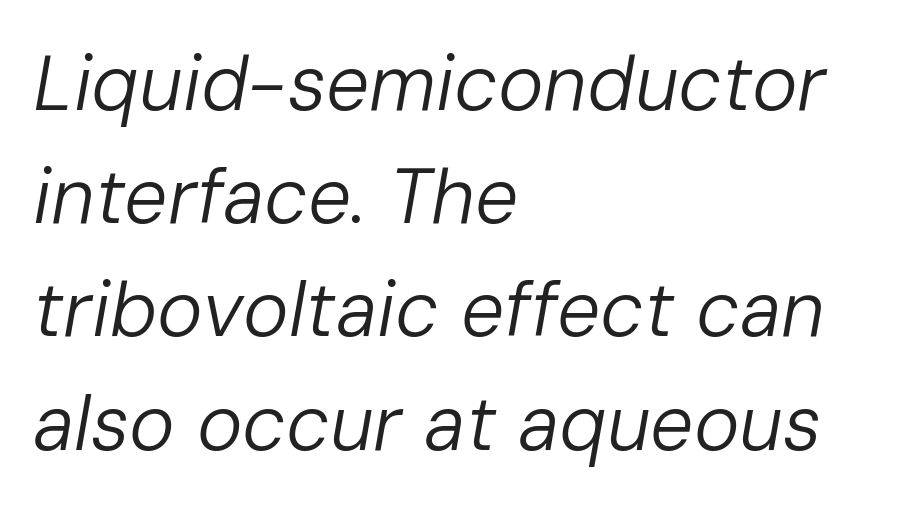
The space between consecutive lines is moderate. In CSS terms this would be text-align: left. Each letter keeps its own natural width here, so spacing adapts to shape. The strokes are not fattened; the text isn't bold. Students, note that the glyphs here touch the page at normal intervals.
